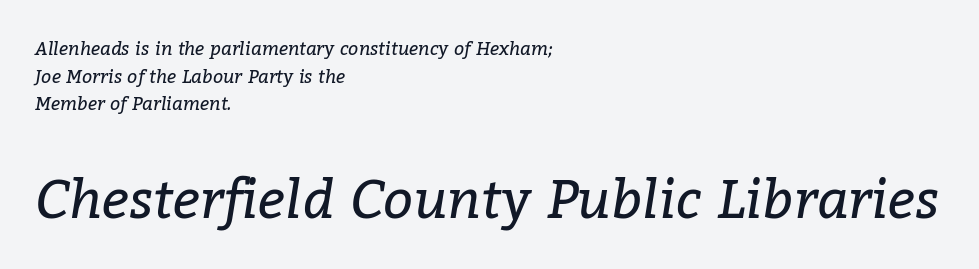
The image shows 53 px regular-weight serif type, italic (leaning right); set left-aligned, normal line spacing (1.53x), normal letter spacing, not underlined; the second (bottom) block is 2.94x larger; low stroke contrast and a medium x-height.
